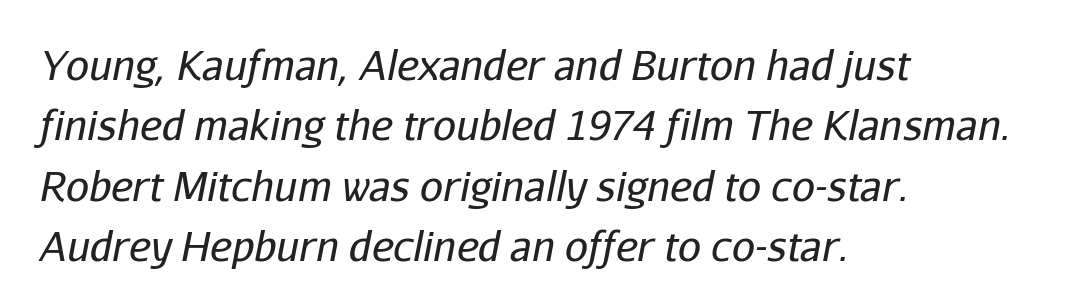
{"italic": "yes", "lean": "right", "slant_degrees": 11, "bold": "no", "weight": "regular", "width": "normal", "stroke_contrast": "low", "x_height": "medium", "monospaced": "no", "underline": "no", "align": "left", "line_spacing": "normal", "line_spacing_ratio": 1.47, "letter_spacing": "normal", "letter_spacing_em": 0.0, "glyph_px": 41}
